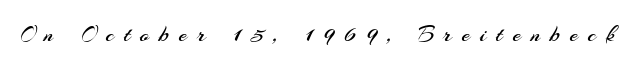
The glyphs are unaccompanied by any horizontal stroke below them. Someone cranked the tracking dial way up on this one. The font is comparable to plain body text, perhaps lighter.
